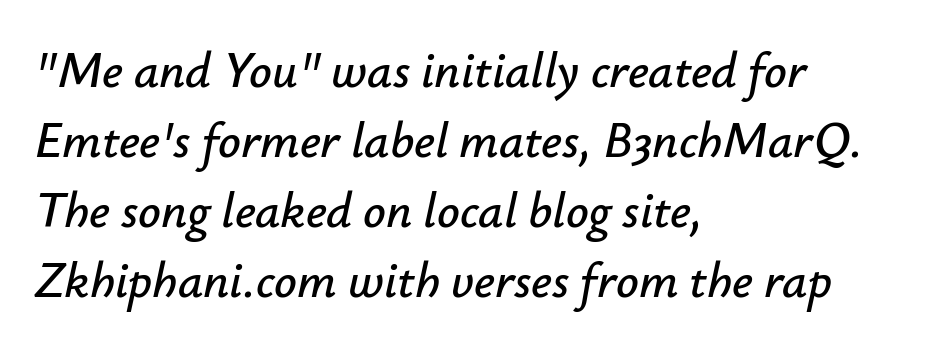
The image shows 50 px text type, italic (leaning right); set left-aligned, normal line spacing (1.4x), normal letter spacing, not underlined; low stroke contrast and a small x-height.
